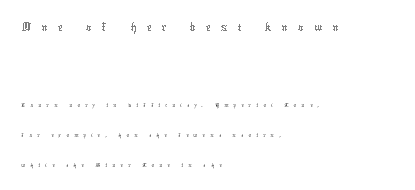
Q: Is the text bold? A: No.
Q: Is the text italic (slanted)? A: No, it is upright.
Q: Is the text underlined? A: No.
Q: How is the paragraph aligned? A: Left-aligned.
Q: Is the spacing between letters normal or unusually wide? A: Unusually wide.
Q: Is the spacing between lines tight, normal or loose? A: Loose.
Q: Which block of text is set in a larger size, the first (top) or the second (bottom)? A: The first (top) one.
Q: Width (condensed, normal, or wide)? A: Normal.
Q: Stroke contrast? A: Low.
Q: x-height? A: Medium.
Q: Monospaced? A: No.
